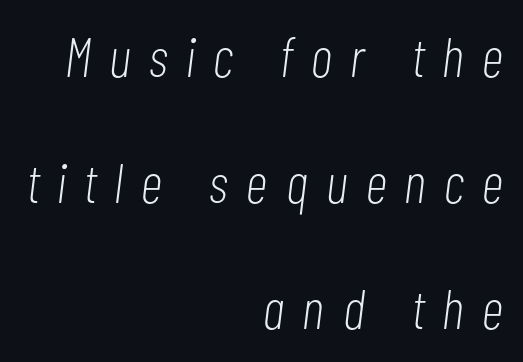
Notice the wide empty band between every row — that's loose leading. Unbolded letterforms with no extra heft. The rendering applies a slant to the glyphs. Each row of text sits above clean, open space.
